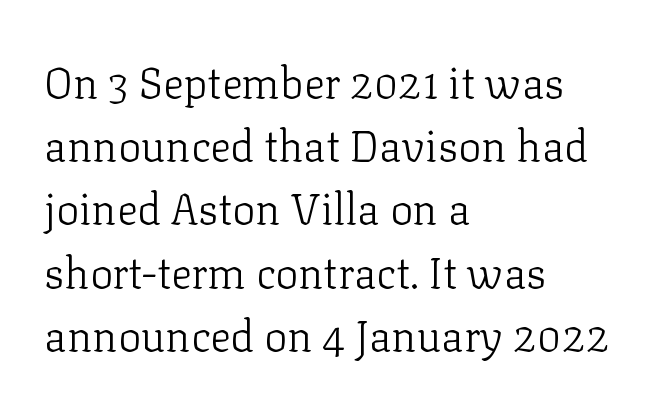
Summary of weight: not heavy and not bold. The passage is arranged the way most books set body copy — flush left. You could not count columns in this text — the font is proportionally spaced. Decoration check: the copy has no underline.
